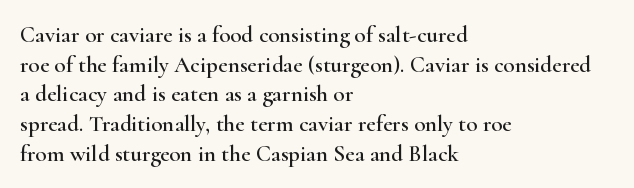
The image shows 23 px text type, upright; set left-aligned, normal line spacing (1.29x), normal letter spacing, not underlined.
